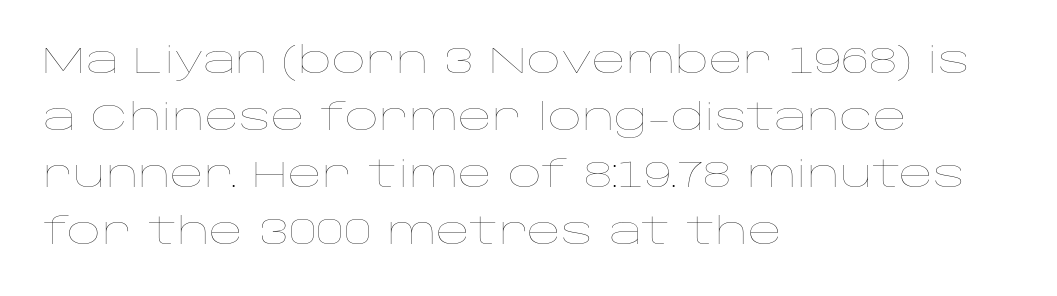
{"italic": "no", "bold": "no", "weight": "thin", "width": "wide", "stroke_contrast": "low", "x_height": "large", "monospaced": "no", "underline": "no", "align": "left", "line_spacing": "normal", "line_spacing_ratio": 1.54, "letter_spacing": "normal", "letter_spacing_em": 0.0, "glyph_px": 37}
